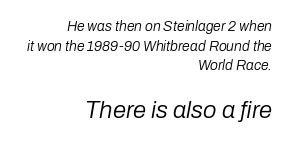
Q: Is the text bold? A: No.
Q: Is the text italic (slanted)? A: Yes, it leans right by about 10 degrees.
Q: Is the text underlined? A: No.
Q: How is the paragraph aligned? A: Right-aligned.
Q: Is the spacing between letters normal or unusually wide? A: Normal.
Q: Is the spacing between lines tight, normal or loose? A: Normal.
Q: Which block of text is set in a larger size, the first (top) or the second (bottom)? A: The second (bottom) one.
